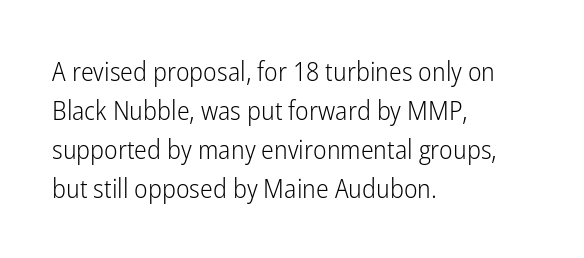
The image shows 27 px text type, upright; set left-aligned, normal line spacing (1.44x), normal letter spacing, not underlined.
